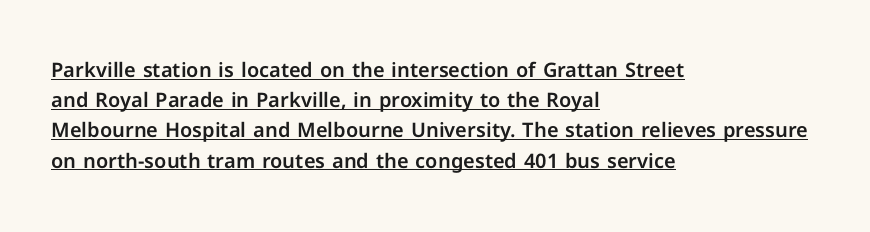
{"italic": "no", "underline": "yes", "align": "left", "line_spacing": "normal", "line_spacing_ratio": 1.51, "letter_spacing": "normal", "letter_spacing_em": 0.0, "glyph_px": 20}
